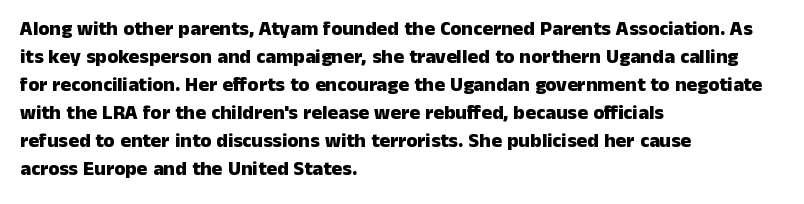
The image shows 20 px bold type, upright; set left-aligned, normal line spacing (1.4x), normal letter spacing, not underlined.
